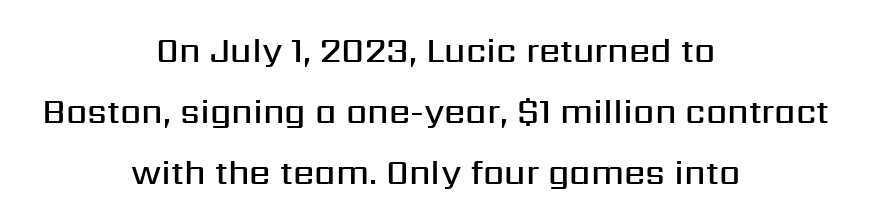
The paragraph has two soft edges and a firm central axis. Note the varied advance widths — an 'i' is clearly narrower than an 'm'. What stands out about the letter spacing? Nothing — it is the standard amount. As a designer I'd log this as weight 600, semibold.
